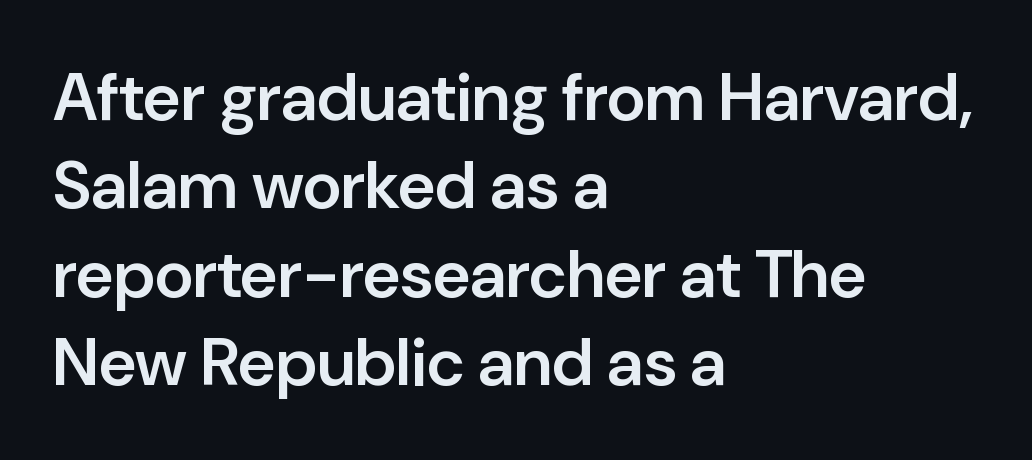
{"serif": "no", "italic": "no", "bold": "semi", "weight": "semibold", "width": "normal", "stroke_contrast": "low", "x_height": "medium", "monospaced": "no", "underline": "no", "align": "left", "line_spacing": "normal", "line_spacing_ratio": 1.32, "letter_spacing": "normal", "letter_spacing_em": 0.0, "glyph_px": 67}
